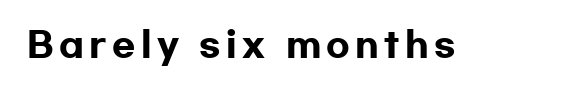
{"serif": "no", "italic": "no", "bold": "yes", "weight": "heavy", "width": "wide", "stroke_contrast": "low", "x_height": "medium", "monospaced": "no", "underline": "no", "glyph_px": 34}
